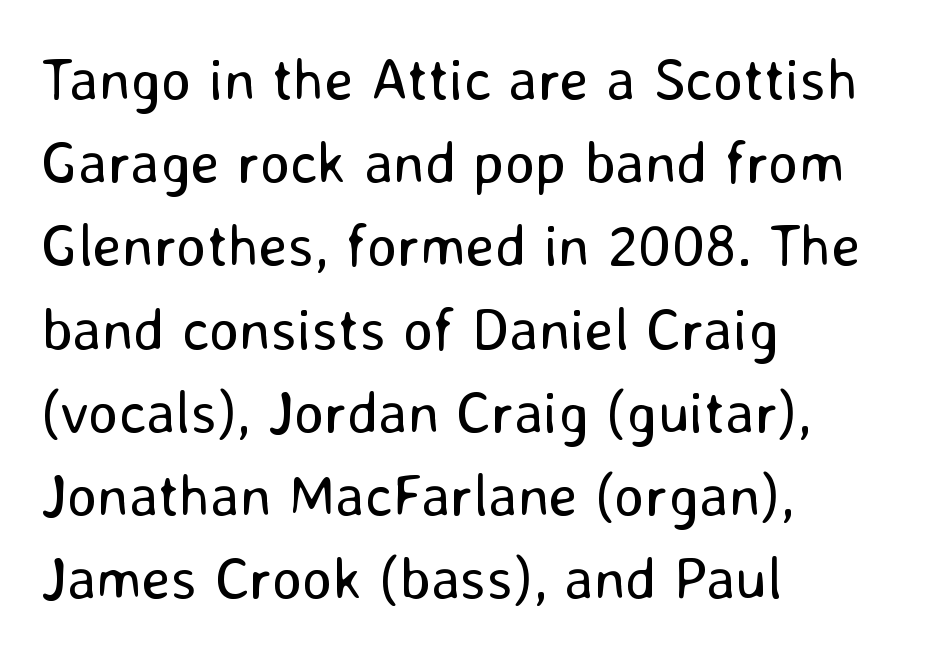
This reads as an unemphasized weight, regular at the heaviest. Each letter keeps its own natural width here, so spacing adapts to shape. The font's upright variant was chosen for this text. Are there feet on the stems? There aren't — it's a sans. Standard letterfit; no display-style spreading of the glyphs. Leading: standard.
